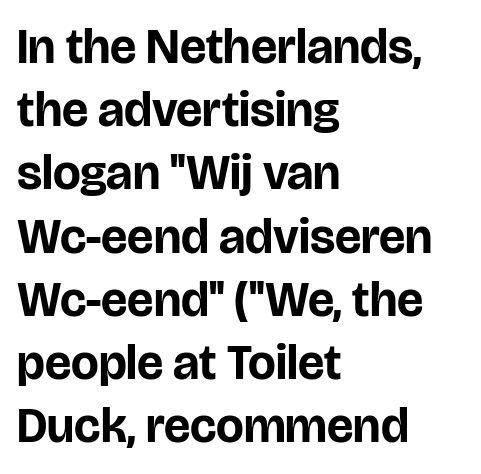
Q: Is the text bold? A: Yes.
Q: Is the text italic (slanted)? A: No, it is upright.
Q: Is the typeface a serif or a sans-serif typeface? A: Sans-serif.
Q: Is the text underlined? A: No.
Q: How is the paragraph aligned? A: Left-aligned.
Q: Is the spacing between letters normal or unusually wide? A: Normal.
Q: Is the spacing between lines tight, normal or loose? A: Normal.
Q: Width (condensed, normal, or wide)? A: Normal.
Q: Stroke contrast? A: Low.
Q: x-height? A: Large.
Q: Monospaced? A: No.
